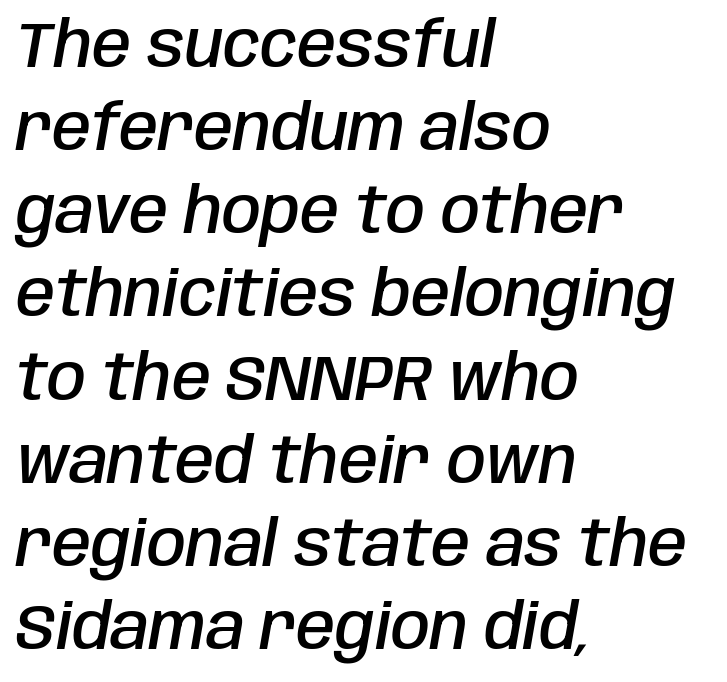
Q: Is the text bold? A: Semi-bold.
Q: Is the text italic (slanted)? A: Yes, it leans right by about 10 degrees.
Q: Is the text underlined? A: No.
Q: How is the paragraph aligned? A: Left-aligned.
Q: Is the spacing between letters normal or unusually wide? A: Normal.
Q: Is the spacing between lines tight, normal or loose? A: Normal.
Q: Width (condensed, normal, or wide)? A: Condensed.
Q: Stroke contrast? A: Low.
Q: x-height? A: Large.
Q: Monospaced? A: No.
